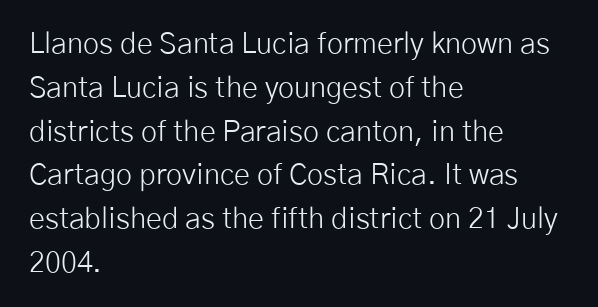
Q: Is the text bold? A: No.
Q: Is the text italic (slanted)? A: No, it is upright.
Q: Is the typeface a serif or a sans-serif typeface? A: Sans-serif.
Q: Is the text underlined? A: No.
Q: How is the paragraph aligned? A: Left-aligned.
Q: Is the spacing between letters normal or unusually wide? A: Normal.
Q: Is the spacing between lines tight, normal or loose? A: Normal.
Q: Width (condensed, normal, or wide)? A: Normal.
Q: Stroke contrast? A: Low.
Q: x-height? A: Medium.
Q: Monospaced? A: No.
